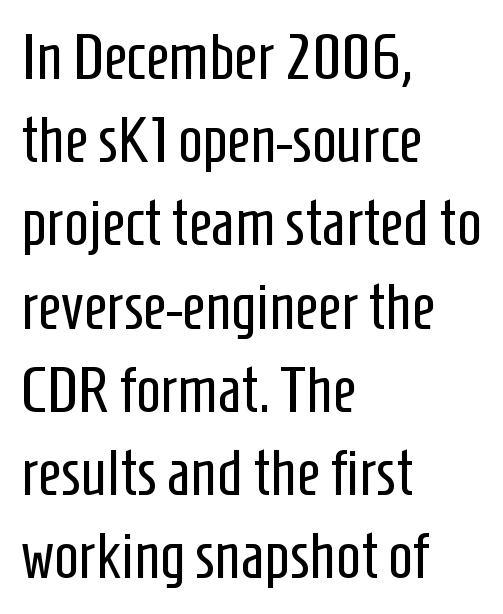
Q: Is the text bold? A: No.
Q: Is the text italic (slanted)? A: No, it is upright.
Q: Is the typeface a serif or a sans-serif typeface? A: Sans-serif.
Q: Is the text underlined? A: No.
Q: How is the paragraph aligned? A: Left-aligned.
Q: Is the spacing between letters normal or unusually wide? A: Normal.
Q: Is the spacing between lines tight, normal or loose? A: Normal.
Q: Width (condensed, normal, or wide)? A: Condensed.
Q: Stroke contrast? A: Low.
Q: x-height? A: Medium.
Q: Monospaced? A: No.
